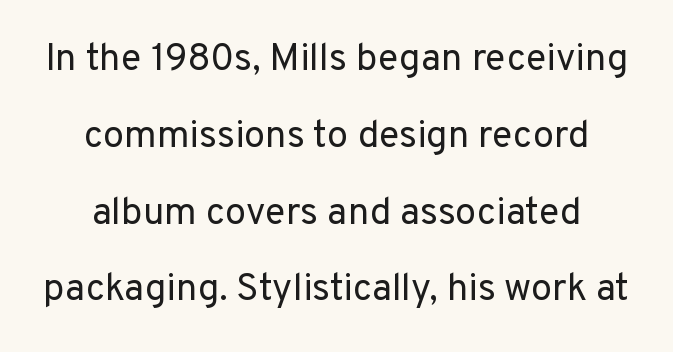
The string is rendered with underlining switched off. The passage shown is typeset with a sans-serif family. Ordinary non-slanted type is in use. Letter spacing: default. Quick note: interline space is abundant. Visually the block forms a symmetrical silhouette, jagged on both flanks.
